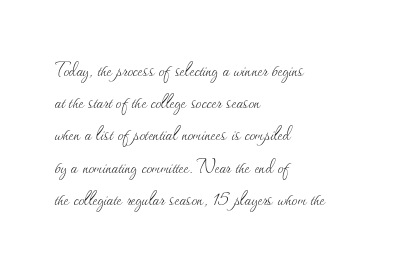
The image shows 23 px text type; set left-aligned, normal line spacing (1.4x), normal letter spacing, not underlined.
